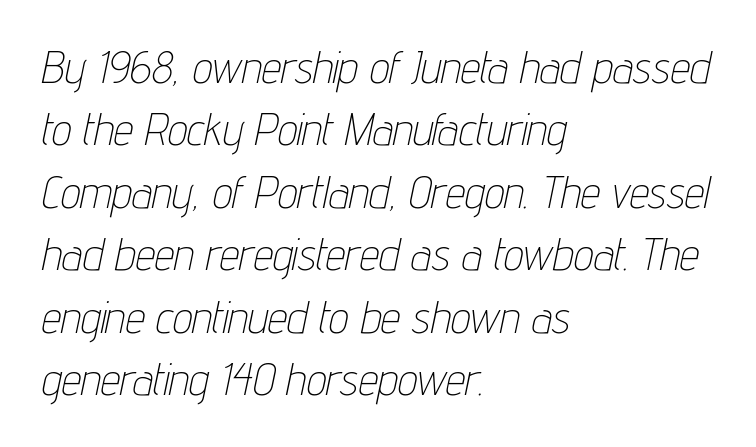
The image shows 44 px thin, condensed type, italic (leaning right); set left-aligned, normal line spacing (1.42x), normal letter spacing, not underlined; low stroke contrast and a medium x-height.
